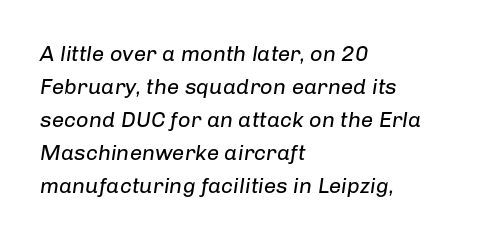
The image shows 22 px text type, italic (leaning right); set left-aligned, normal line spacing (1.5x), normal letter spacing, not underlined.
